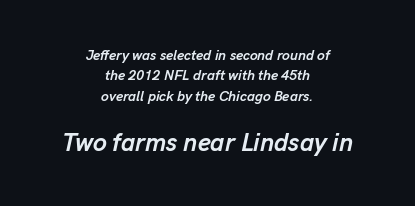
Looking at the ascenders, they clearly lean. Regular leading. Between these two stacked blocks, the lower one wins on size. How heavy is the stroke? Heavy — this is a bold.
